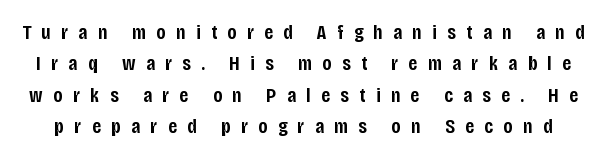
Interline gaps are of average width in this sample. Has an underline been added? It has not. Compared with typical body copy, the letter spacing here is much looser. In terms of posture, this sample is upright.
